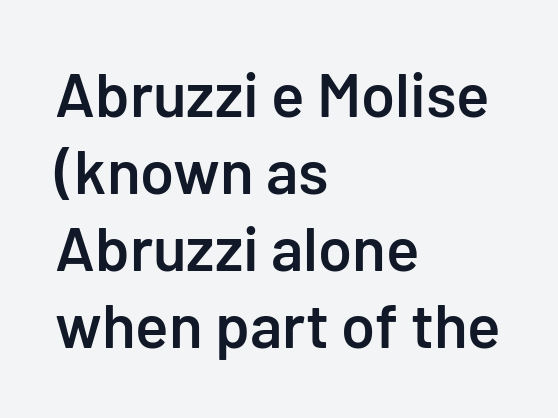
Check under the words: just untouched page. Spacing verdict: proportional, widths tailored to each character. Does the weight exceed regular? Yes, but only to semibold. The face used here is rendered with its standard letterfit.
